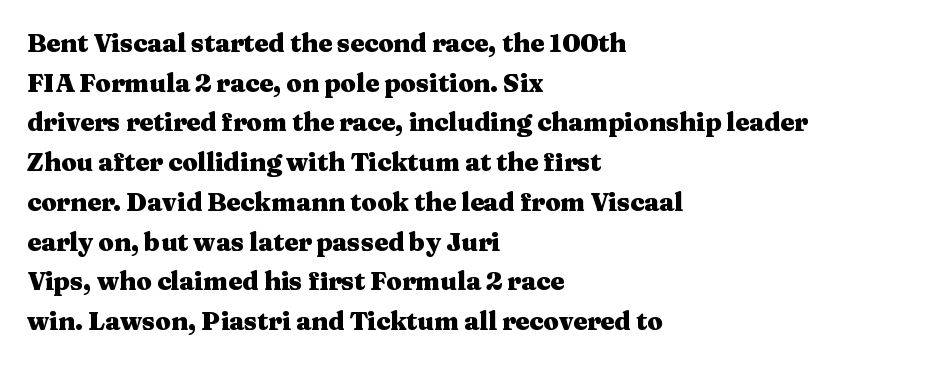
Q: Is the text bold? A: Yes.
Q: Is the text italic (slanted)? A: No, it is upright.
Q: Is the text underlined? A: No.
Q: How is the paragraph aligned? A: Left-aligned.
Q: Is the spacing between letters normal or unusually wide? A: Normal.
Q: Is the spacing between lines tight, normal or loose? A: Normal.
